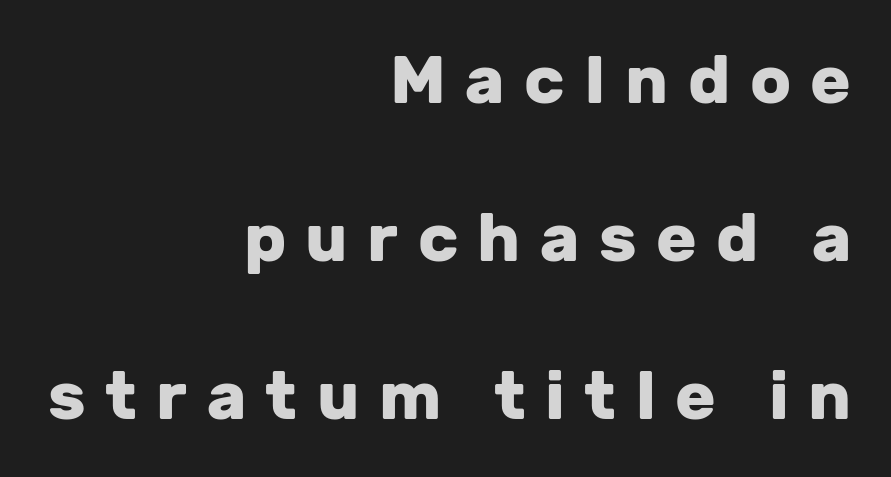
{"serif": "no", "italic": "no", "bold": "yes", "weight": "heavy", "width": "normal", "stroke_contrast": "low", "x_height": "medium", "monospaced": "no", "underline": "no", "align": "right", "line_spacing": "loose", "line_spacing_ratio": 2.36, "letter_spacing": "wide", "letter_spacing_em": 0.29, "glyph_px": 67}
